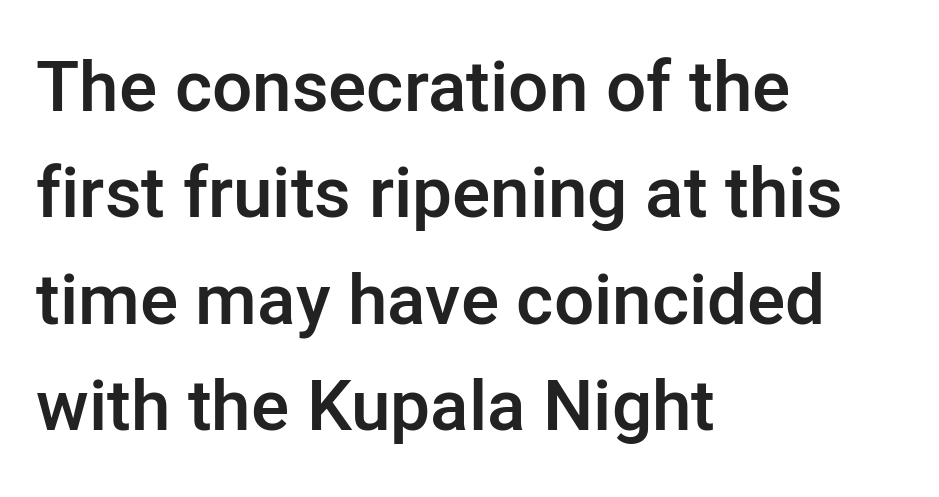
{"serif": "no", "italic": "no", "bold": "semi", "weight": "semibold", "width": "normal", "stroke_contrast": "low", "x_height": "medium", "monospaced": "no", "underline": "no", "align": "left", "line_spacing": "normal", "line_spacing_ratio": 1.5, "letter_spacing": "normal", "letter_spacing_em": 0.0, "glyph_px": 71}
